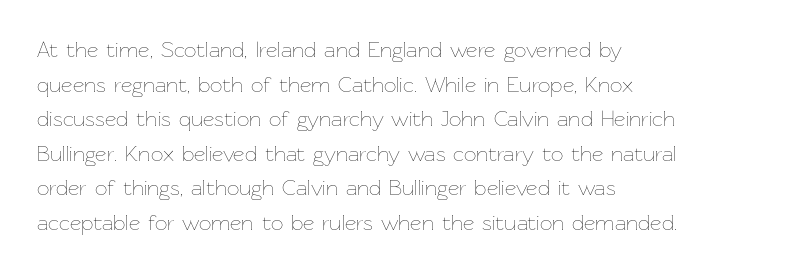
{"italic": "no", "bold": "no", "underline": "no", "align": "left", "line_spacing": "normal", "line_spacing_ratio": 1.57, "letter_spacing": "normal", "letter_spacing_em": 0.0, "glyph_px": 22}
